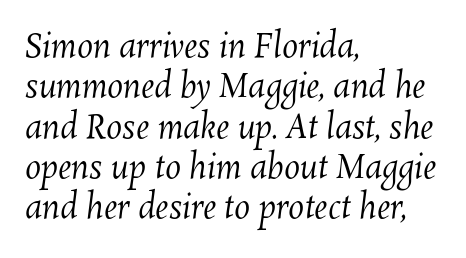
Q: Is the text bold? A: No.
Q: Is the text underlined? A: No.
Q: How is the paragraph aligned? A: Left-aligned.
Q: Is the spacing between letters normal or unusually wide? A: Normal.
Q: Is the spacing between lines tight, normal or loose? A: Normal.
Q: Width (condensed, normal, or wide)? A: Normal.
Q: Stroke contrast? A: Medium.
Q: x-height? A: Medium.
Q: Monospaced? A: No.
